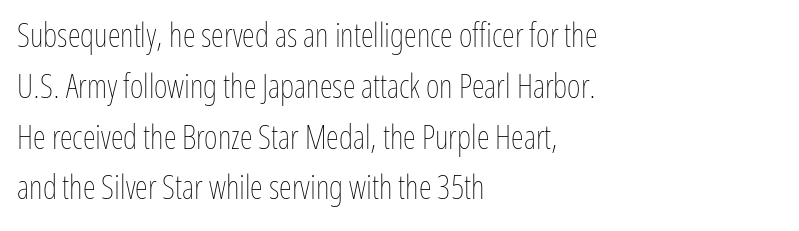
{"italic": "no", "bold": "no", "weight": "thin", "width": "condensed", "stroke_contrast": "low", "x_height": "medium", "monospaced": "no", "underline": "no", "align": "left", "line_spacing": "normal", "line_spacing_ratio": 1.54, "letter_spacing": "normal", "letter_spacing_em": 0.0, "glyph_px": 33}
